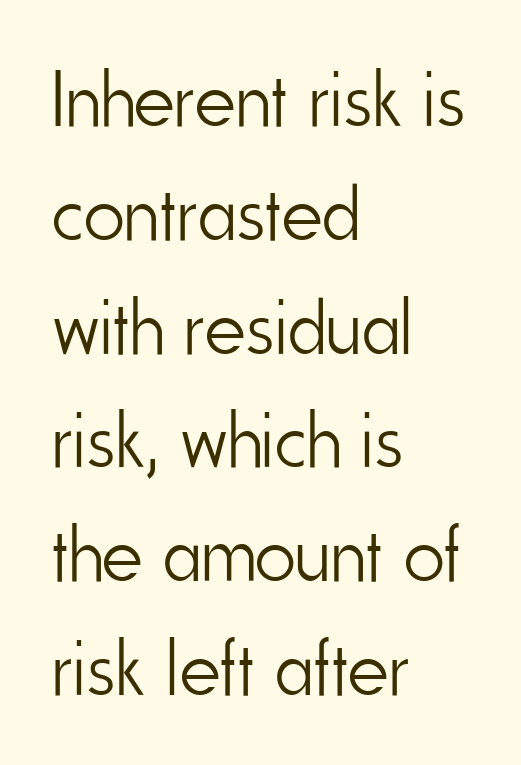
{"serif": "no", "italic": "no", "bold": "no", "weight": "light", "width": "condensed", "stroke_contrast": "low", "x_height": "small", "monospaced": "no", "underline": "no", "align": "left", "line_spacing": "normal", "line_spacing_ratio": 1.44, "letter_spacing": "normal", "letter_spacing_em": 0.0, "glyph_px": 79}
